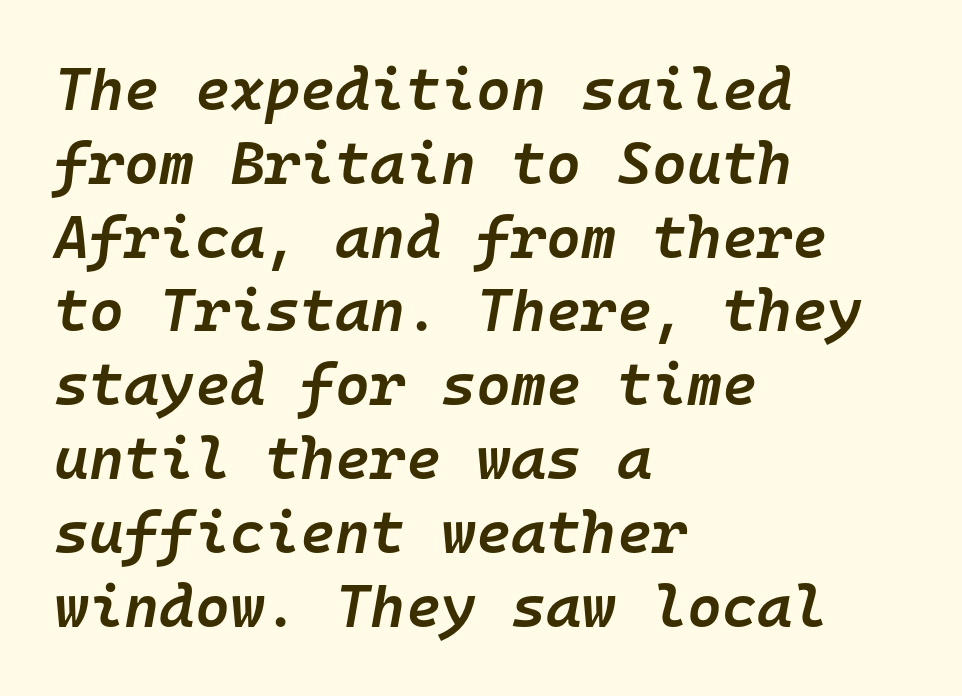
Casual observation: everything's shoved over to the left. Is this a fixed-width face? Yes — each glyph sits in an identical cell. Stems and bowls a touch heavier than normal — semibold. Italic: yes, the glyphs are oblique. Nobody drew a line under any word here.
